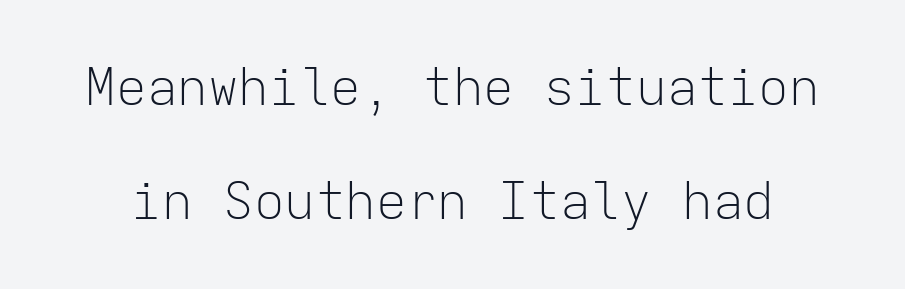
Q: Is the text bold? A: No.
Q: Is the text italic (slanted)? A: No, it is upright.
Q: Is the typeface a serif or a sans-serif typeface? A: Sans-serif.
Q: Is the text underlined? A: No.
Q: Is the spacing between letters normal or unusually wide? A: Normal.
Q: Is the spacing between lines tight, normal or loose? A: Loose.
Q: Width (condensed, normal, or wide)? A: Normal.
Q: Stroke contrast? A: Low.
Q: x-height? A: Medium.
Q: Monospaced? A: Yes.
